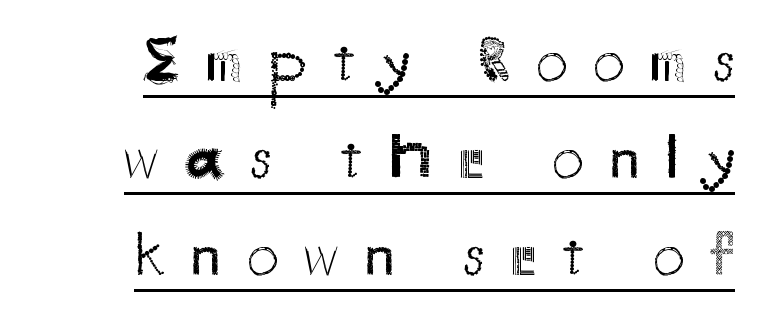
{"serif": "no", "italic": "no", "bold": "no", "weight": "regular", "width": "normal", "stroke_contrast": "medium", "x_height": "small", "monospaced": "no", "underline": "yes", "align": "right", "line_spacing": "normal", "line_spacing_ratio": 1.54, "letter_spacing": "wide", "letter_spacing_em": 0.41, "glyph_px": 63}
